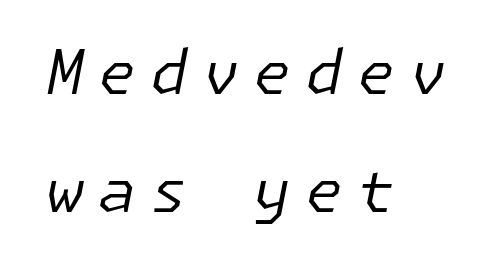
The lines in this sample share a left origin and differ only in where they stop. Check the space under the baseline: it is left empty. No letter is thick-stroked: the sample isn't bold. Substantial extra tracking has been applied to these lines. Quick note: italic. Leading: increased.
